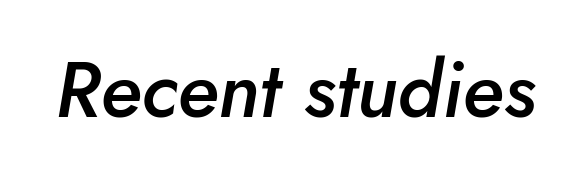
Q: Is the text bold? A: Semi-bold.
Q: Is the text italic (slanted)? A: Yes, it leans right by about 5 degrees.
Q: Is the text underlined? A: No.
Q: Is the spacing between letters normal or unusually wide? A: Normal.
Q: Width (condensed, normal, or wide)? A: Normal.
Q: Stroke contrast? A: Low.
Q: x-height? A: Small.
Q: Monospaced? A: No.
